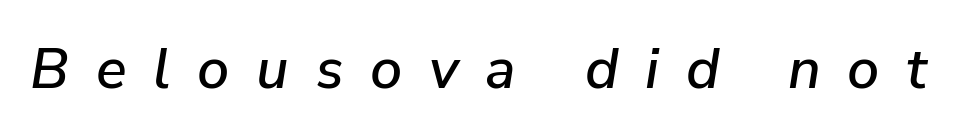
Q: Is the text italic (slanted)? A: Yes, it leans right by about 9 degrees.
Q: Is the text underlined? A: No.
Q: Is the spacing between letters normal or unusually wide? A: Unusually wide.
Q: Width (condensed, normal, or wide)? A: Normal.
Q: Stroke contrast? A: Low.
Q: x-height? A: Medium.
Q: Monospaced? A: No.
